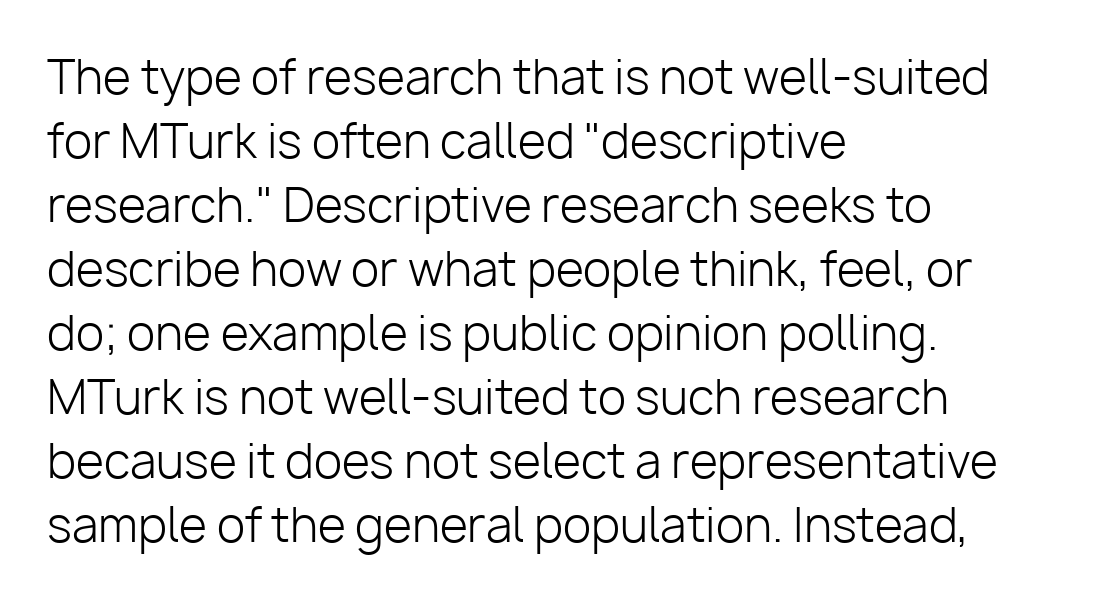
Q: Is the text bold? A: No.
Q: Is the text italic (slanted)? A: No, it is upright.
Q: Is the typeface a serif or a sans-serif typeface? A: Sans-serif.
Q: Is the text underlined? A: No.
Q: How is the paragraph aligned? A: Left-aligned.
Q: Is the spacing between letters normal or unusually wide? A: Normal.
Q: Is the spacing between lines tight, normal or loose? A: Normal.
Q: Width (condensed, normal, or wide)? A: Normal.
Q: Stroke contrast? A: Low.
Q: x-height? A: Medium.
Q: Monospaced? A: No.
